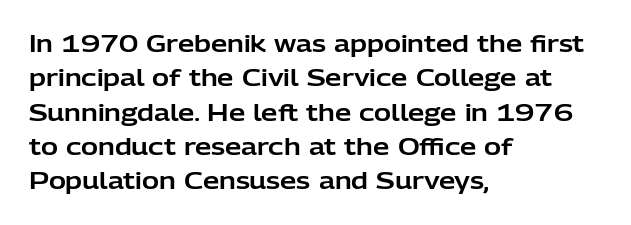
{"italic": "no", "underline": "no", "align": "left", "line_spacing": "normal", "line_spacing_ratio": 1.49, "letter_spacing": "normal", "letter_spacing_em": 0.0, "glyph_px": 23}
